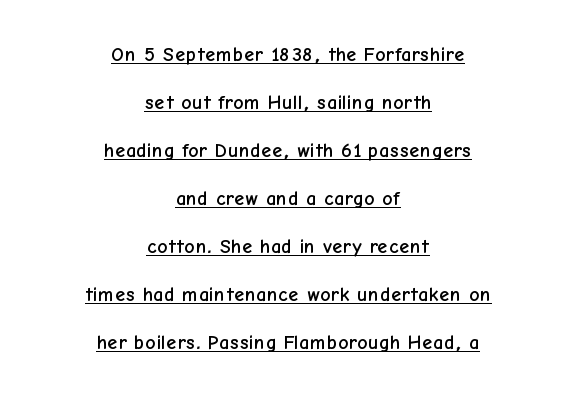
Each line is balanced around a shared central axis. In terms of leading, this rendering errs on the spacious side. Every stem runs plumb, perpendicular to the baseline. A typographer would call this underscored text.
